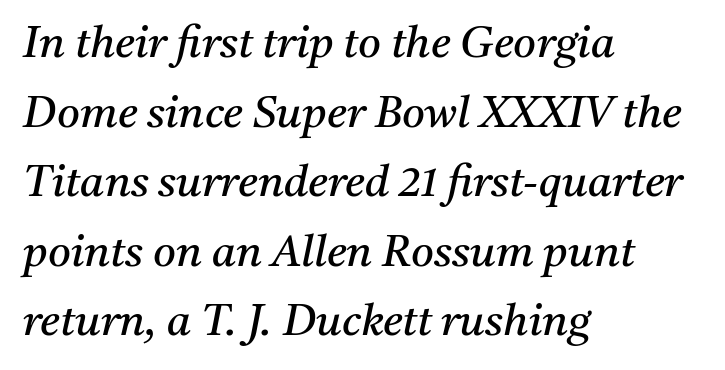
Q: Is the text bold? A: No.
Q: Is the text italic (slanted)? A: Yes, it leans right by about 11 degrees.
Q: Is the typeface a serif or a sans-serif typeface? A: Serif.
Q: Is the text underlined? A: No.
Q: How is the paragraph aligned? A: Left-aligned.
Q: Is the spacing between letters normal or unusually wide? A: Normal.
Q: Is the spacing between lines tight, normal or loose? A: Normal.
Q: Width (condensed, normal, or wide)? A: Normal.
Q: Stroke contrast? A: Medium.
Q: x-height? A: Medium.
Q: Monospaced? A: No.
